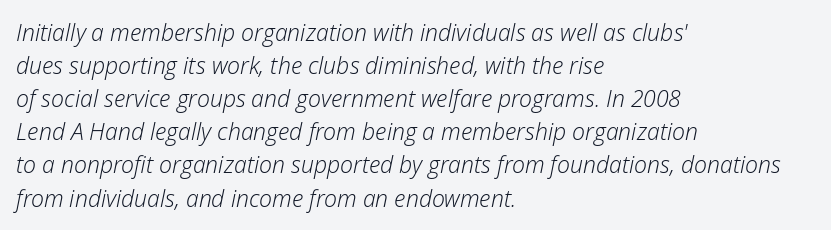
Q: Is the text bold? A: No.
Q: Is the text italic (slanted)? A: Yes, it leans right by about 12 degrees.
Q: Is the text underlined? A: No.
Q: How is the paragraph aligned? A: Left-aligned.
Q: Is the spacing between letters normal or unusually wide? A: Normal.
Q: Is the spacing between lines tight, normal or loose? A: Normal.
